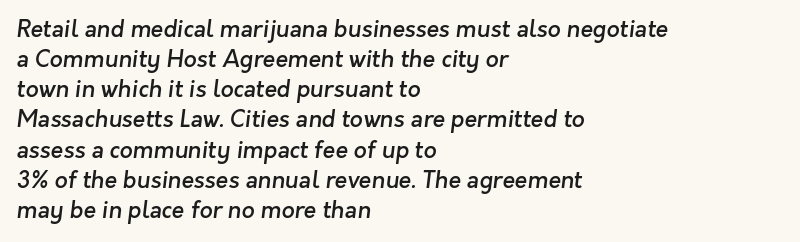
Q: Is the text bold? A: Semi-bold.
Q: Is the text underlined? A: No.
Q: How is the paragraph aligned? A: Left-aligned.
Q: Is the spacing between letters normal or unusually wide? A: Normal.
Q: Is the spacing between lines tight, normal or loose? A: Normal.
